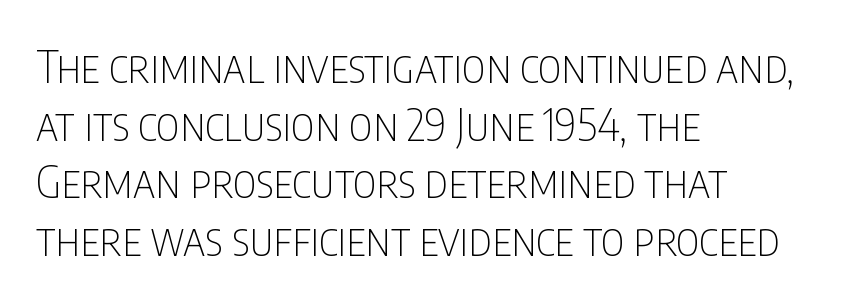
These lines stack with their left ends in a neat column. The line texture is even and compact thanks to regular tracking. A clean baseline with only descenders dipping below it. The font is comparable to plain body text, perhaps lighter.
